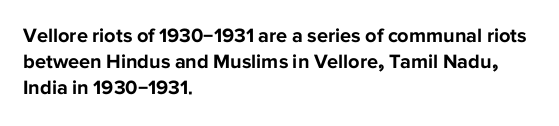
{"italic": "no", "bold": "yes", "underline": "no", "align": "left", "line_spacing": "normal", "line_spacing_ratio": 1.29, "letter_spacing": "normal", "letter_spacing_em": 0.0, "glyph_px": 20}
